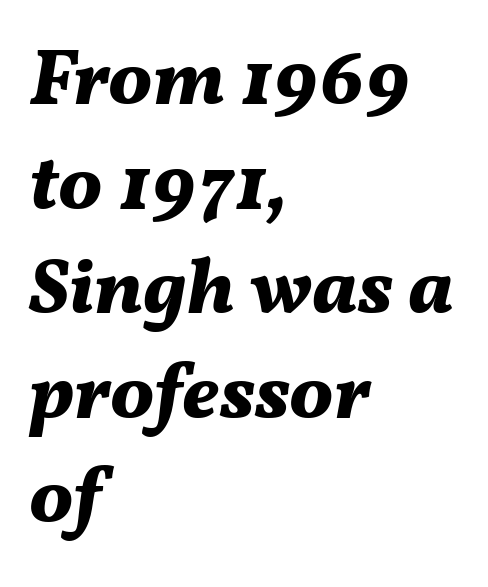
Horizontal bands of white between lines are of average thickness. Is the type slanted? Yes — the strokes lean at a clear angle. Caption: standard tracking, unaltered. Is the type bold? Yes — the strokes are clearly thick and heavy.
